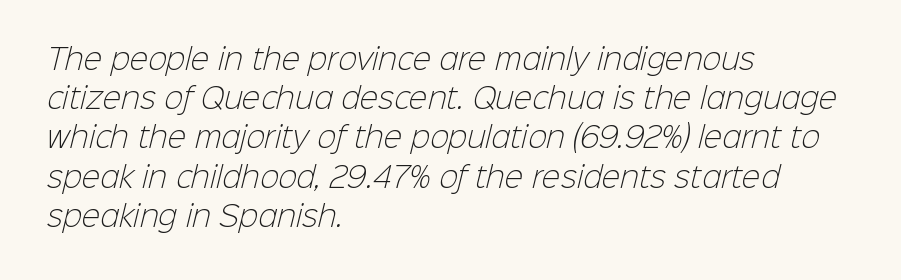
{"serif": "no", "bold": "no", "weight": "light", "width": "normal", "stroke_contrast": "low", "x_height": "medium", "monospaced": "no", "underline": "no", "align": "left", "line_spacing": "normal", "line_spacing_ratio": 1.4, "letter_spacing": "normal", "letter_spacing_em": 0.0, "glyph_px": 28}
